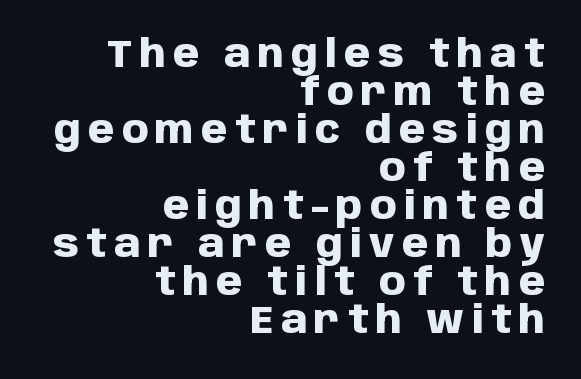
Every letter is thick-stroked: bold, no question. One-word summary of the alignment: right. Honestly, the rows look squashed on top of each other. The rendering shows plain stroke endings on the letterforms — a sans-serif design.
